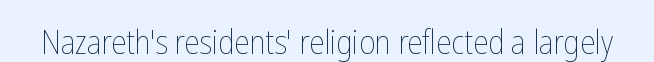
The image shows 34 px thin, condensed type, upright; set normal letter spacing, not underlined; low stroke contrast and a medium x-height.
